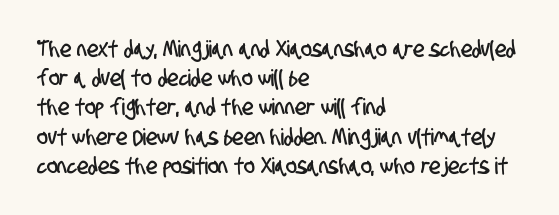
Q: Is the text underlined? A: No.
Q: How is the paragraph aligned? A: Left-aligned.
Q: Is the spacing between letters normal or unusually wide? A: Normal.
Q: Is the spacing between lines tight, normal or loose? A: Normal.
